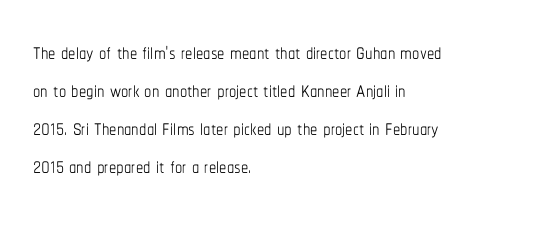
Does the copy run flush right? No — it runs flush left. This sample keeps an unexceptional amount of space between lines. The string is rendered with underlining switched off. The characters are drawn with everyday or finer stroke widths.
